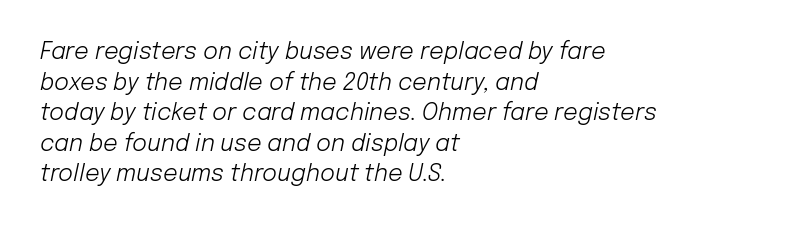
{"italic": "yes", "lean": "right", "slant_degrees": 12, "bold": "no", "underline": "no", "align": "left", "line_spacing": "normal", "line_spacing_ratio": 1.33, "letter_spacing": "normal", "letter_spacing_em": 0.0, "glyph_px": 23}
